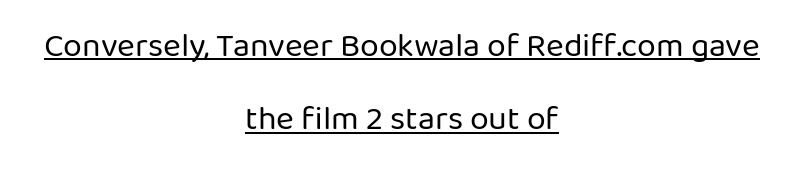
Characters remain perfectly vertical along every line. A centered setting, common on invitations and titles, is used for this passage. The face used here is a sans, in the tradition of grotesques and geometrics. Students, note that the glyphs here touch the page at normal intervals. On a weight scale, this lands at 450 or below.
